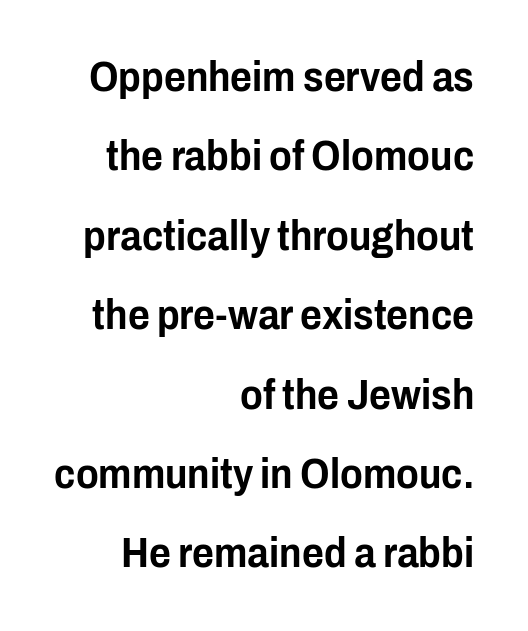
The letters carry no serifs — their stems end cleanly without finishing strokes. The typesetter chose a ragged-left arrangement here. You could not count columns in this text — the font is proportionally spaced. A bare baseline throughout the passage. The tracking reads as untouched default to a designer's eye. Characters remain perfectly vertical along every line.
